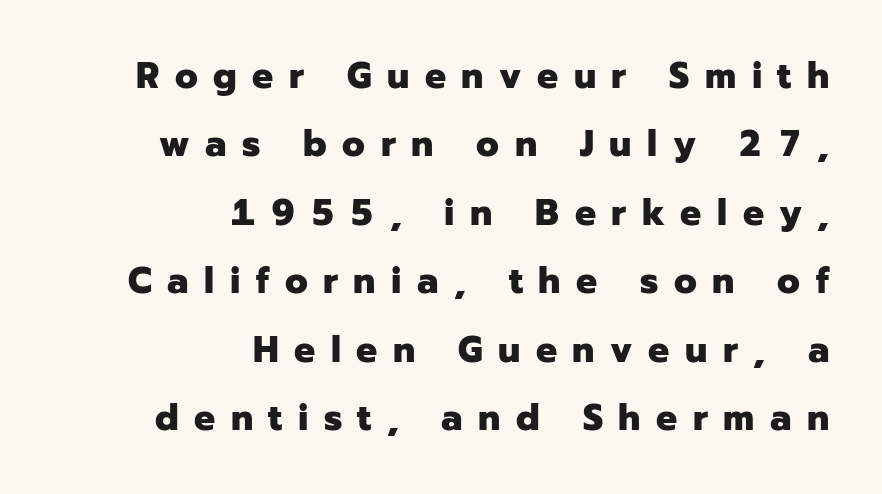
Short and long lines alike share a common ending point at right. This is the regular roman posture of the typeface. The space directly below the letters is spotless. Display-style spreading of the glyphs; the letterfit is very open.
